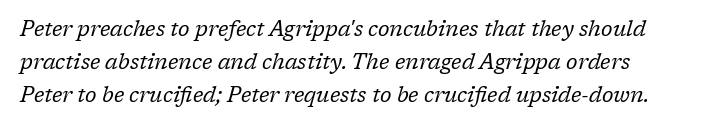
{"italic": "yes", "lean": "right", "slant_degrees": 17, "bold": "no", "underline": "no", "line_spacing": "normal", "line_spacing_ratio": 1.56, "letter_spacing": "normal", "letter_spacing_em": 0.0, "glyph_px": 21}
